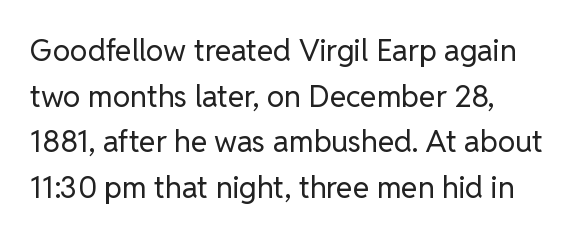
{"serif": "no", "italic": "no", "bold": "no", "weight": "regular", "width": "normal", "stroke_contrast": "low", "x_height": "medium", "monospaced": "no", "underline": "no", "align": "left", "line_spacing": "normal", "line_spacing_ratio": 1.52, "letter_spacing": "normal", "letter_spacing_em": 0.0, "glyph_px": 30}
